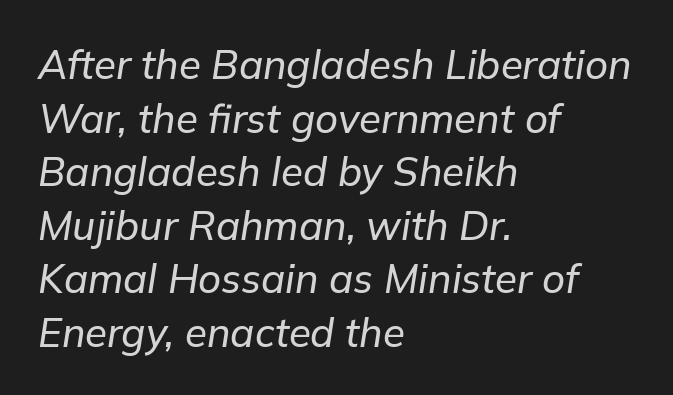
{"italic": "yes", "lean": "right", "slant_degrees": 9, "width": "normal", "stroke_contrast": "low", "x_height": "medium", "monospaced": "no", "underline": "no", "align": "left", "line_spacing": "normal", "line_spacing_ratio": 1.34, "letter_spacing": "normal", "letter_spacing_em": 0.0, "glyph_px": 40}
